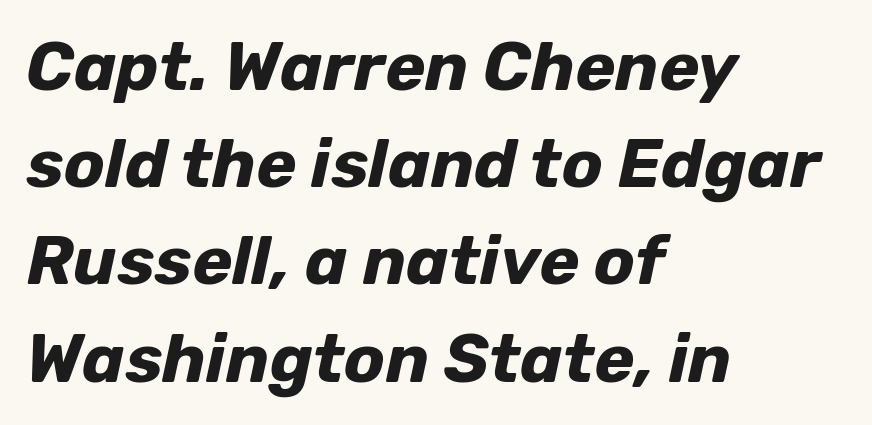
Q: Is the text bold? A: Yes.
Q: Is the text italic (slanted)? A: Yes, it leans right by about 12 degrees.
Q: Is the text underlined? A: No.
Q: How is the paragraph aligned? A: Left-aligned.
Q: Is the spacing between letters normal or unusually wide? A: Normal.
Q: Is the spacing between lines tight, normal or loose? A: Normal.
Q: Width (condensed, normal, or wide)? A: Normal.
Q: Stroke contrast? A: Low.
Q: x-height? A: Medium.
Q: Monospaced? A: No.
